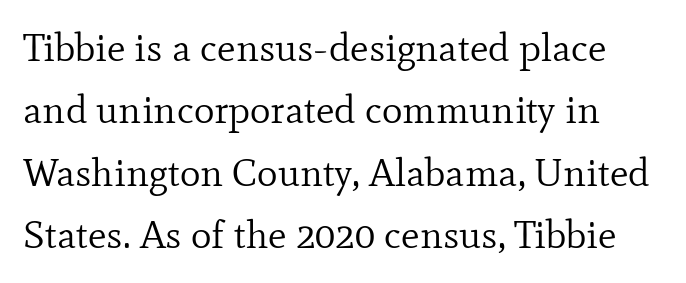
Q: Is the text bold? A: No.
Q: Is the text italic (slanted)? A: No, it is upright.
Q: Is the typeface a serif or a sans-serif typeface? A: Serif.
Q: Is the text underlined? A: No.
Q: Is the spacing between letters normal or unusually wide? A: Normal.
Q: Is the spacing between lines tight, normal or loose? A: Normal.
Q: Width (condensed, normal, or wide)? A: Normal.
Q: Stroke contrast? A: Low.
Q: x-height? A: Small.
Q: Monospaced? A: No.
